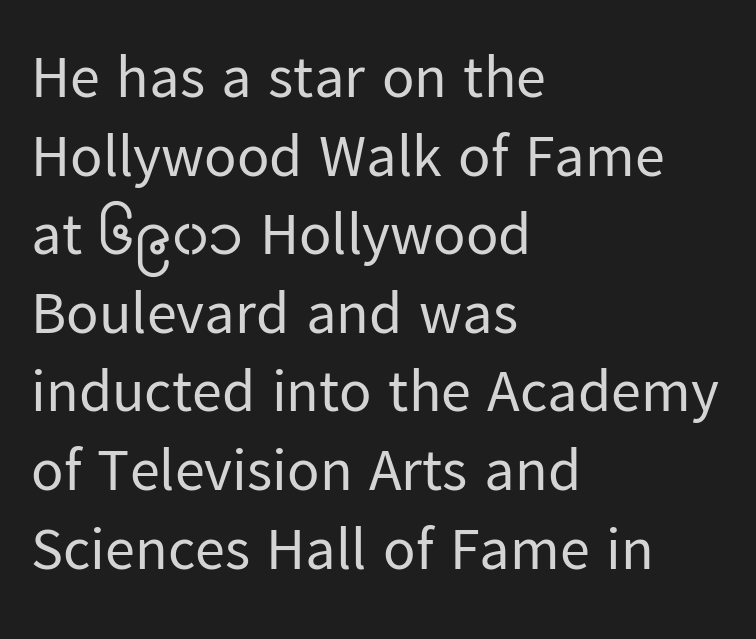
One glance says typical: line gaps are just what's usual. Horizontally, the lines are justified to the leading edge only. If you drew a line through each stem, it would be perfectly vertical. Do the characters align in a grid? No, the font is proportional.
